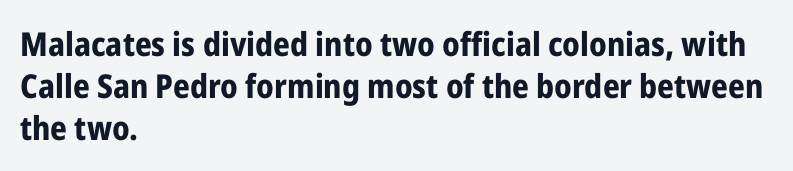
Casual observation: everything's shoved over to the left. Grotesque or geometric, the face here clearly has no serifs. Lines of text with bare space underneath. Compared with an ordinary text face, these strokes are far heavier — a full bold.
